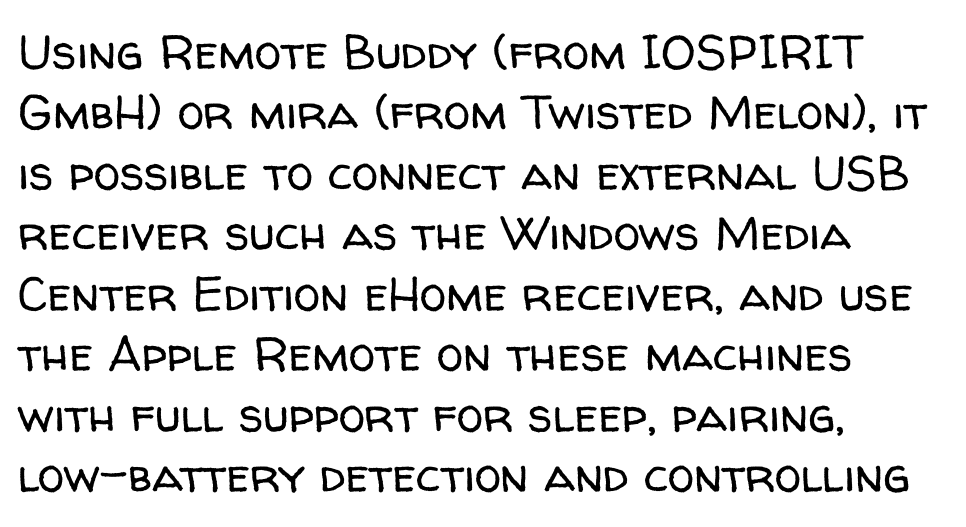
The image shows 48 px regular-weight sans-serif type, upright; set left-aligned, normal line spacing (1.26x), normal letter spacing, not underlined; low stroke contrast and a medium x-height.
